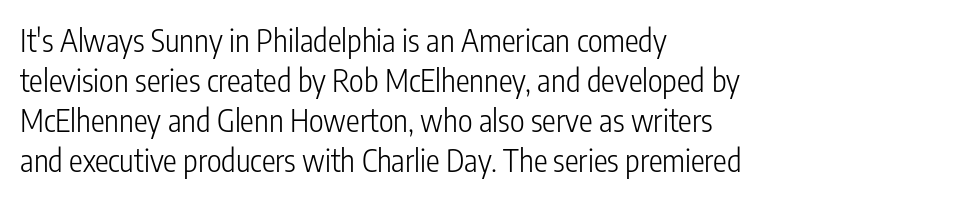
The setting favours the left margin, as ordinary paragraphs usually do. The typeface chosen for these lines omits serifs. Nobody touched the tracking dial on this one. No heavy texture on the line: the type isn't bold. Do the characters align in a grid? No, the font is proportional. Evenly set lines give the paragraph a standard silhouette.
